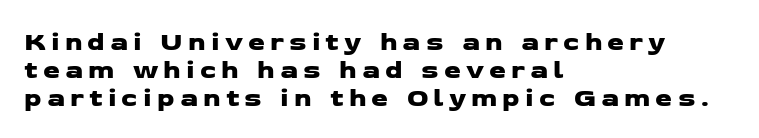
{"underline": "no", "align": "left", "line_spacing": "tight", "line_spacing_ratio": 1.04, "glyph_px": 27}
